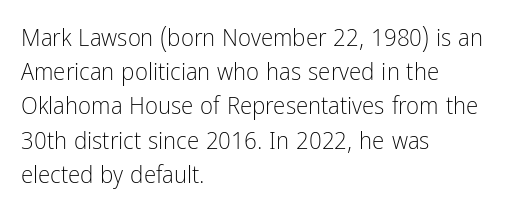
{"italic": "no", "bold": "no", "underline": "no", "align": "left", "line_spacing": "normal", "line_spacing_ratio": 1.37, "letter_spacing": "normal", "letter_spacing_em": 0.0, "glyph_px": 25}
